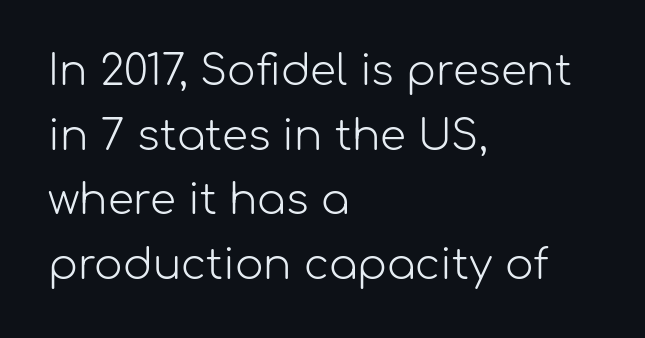
Q: Is the text bold? A: No.
Q: Is the text italic (slanted)? A: No, it is upright.
Q: Is the typeface a serif or a sans-serif typeface? A: Sans-serif.
Q: Is the text underlined? A: No.
Q: How is the paragraph aligned? A: Left-aligned.
Q: Is the spacing between letters normal or unusually wide? A: Normal.
Q: Is the spacing between lines tight, normal or loose? A: Normal.
Q: Width (condensed, normal, or wide)? A: Normal.
Q: Stroke contrast? A: Low.
Q: x-height? A: Medium.
Q: Monospaced? A: No.
